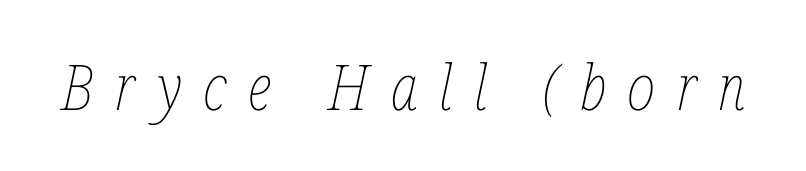
Q: Is the text bold? A: No.
Q: Is the text italic (slanted)? A: Yes, it leans right by about 12 degrees.
Q: Is the text underlined? A: No.
Q: Is the spacing between letters normal or unusually wide? A: Unusually wide.
Q: Width (condensed, normal, or wide)? A: Condensed.
Q: Stroke contrast? A: Low.
Q: x-height? A: Medium.
Q: Monospaced? A: No.
